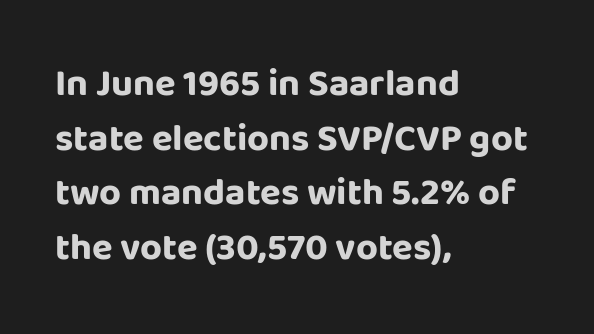
Q: Is the text bold? A: Yes.
Q: Is the text italic (slanted)? A: No, it is upright.
Q: Is the typeface a serif or a sans-serif typeface? A: Sans-serif.
Q: Is the text underlined? A: No.
Q: How is the paragraph aligned? A: Left-aligned.
Q: Is the spacing between letters normal or unusually wide? A: Normal.
Q: Is the spacing between lines tight, normal or loose? A: Normal.
Q: Width (condensed, normal, or wide)? A: Normal.
Q: Stroke contrast? A: Low.
Q: x-height? A: Large.
Q: Monospaced? A: No.
